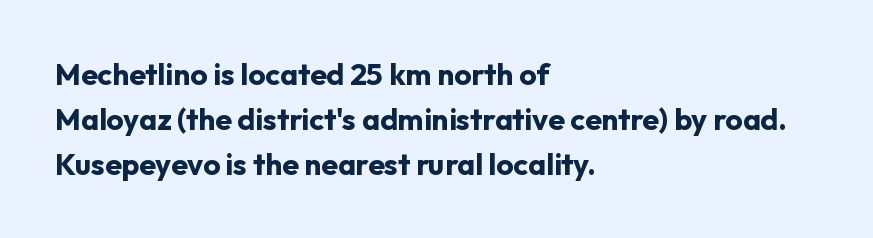
The image shows 30 px bold sans-serif type, upright; set left-aligned, normal line spacing (1.5x), normal letter spacing, not underlined; low stroke contrast and a medium x-height.
